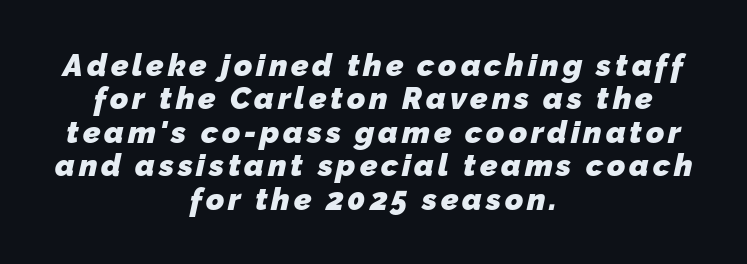
The image shows 31 px heavy sans-serif type; set centered, tight line spacing (1.08x), not underlined; low stroke contrast and a medium x-height.
